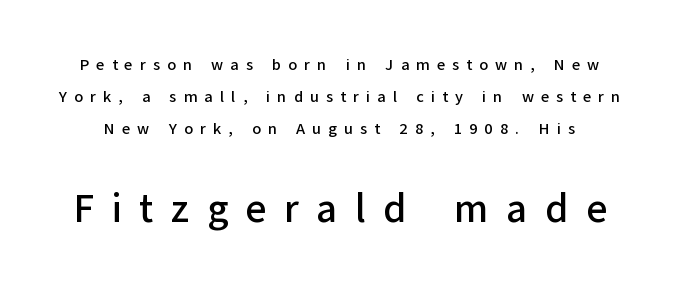
Quick note: not italic, upright. How would I describe the line gaps? Wide and relaxed. How are the letters spaced? Widely, with obvious added tracking. Do the characters align in a grid? No, the font is proportional.
